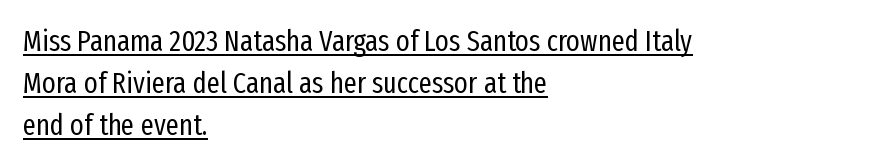
{"serif": "no", "italic": "no", "bold": "no", "weight": "regular", "width": "condensed", "stroke_contrast": "low", "x_height": "medium", "monospaced": "no", "underline": "yes", "align": "left", "line_spacing": "normal", "line_spacing_ratio": 1.44, "letter_spacing": "normal", "letter_spacing_em": 0.0, "glyph_px": 29}
